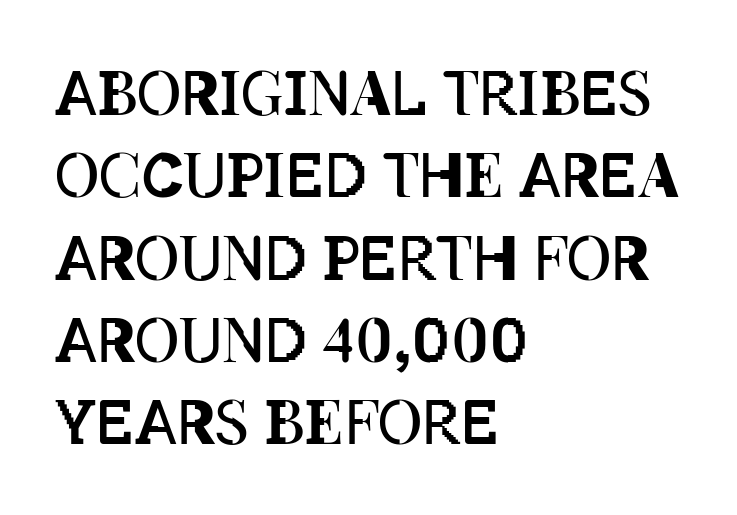
{"italic": "no", "bold": "no", "weight": "regular", "width": "condensed", "stroke_contrast": "low", "x_height": "large", "monospaced": "no", "underline": "no", "align": "left", "line_spacing": "normal", "line_spacing_ratio": 1.35, "letter_spacing": "normal", "letter_spacing_em": 0.0, "glyph_px": 61}
